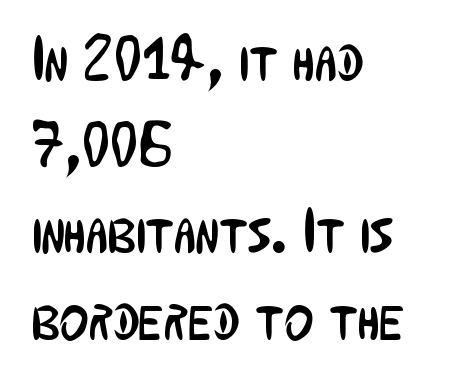
Q: Is the text bold? A: No.
Q: Is the text italic (slanted)? A: No, it is upright.
Q: Is the typeface a serif or a sans-serif typeface? A: Sans-serif.
Q: Is the text underlined? A: No.
Q: How is the paragraph aligned? A: Left-aligned.
Q: Is the spacing between letters normal or unusually wide? A: Normal.
Q: Is the spacing between lines tight, normal or loose? A: Normal.
Q: Width (condensed, normal, or wide)? A: Condensed.
Q: Stroke contrast? A: Low.
Q: x-height? A: Medium.
Q: Monospaced? A: No.
